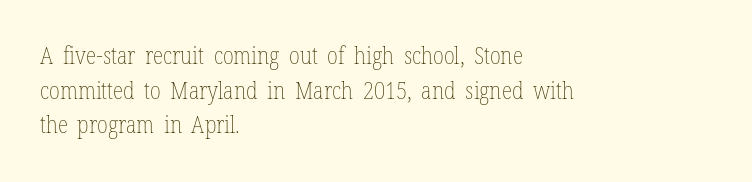
{"italic": "no", "bold": "no", "underline": "no", "align": "left", "line_spacing": "normal", "line_spacing_ratio": 1.44, "letter_spacing": "normal", "letter_spacing_em": 0.0, "glyph_px": 24}
